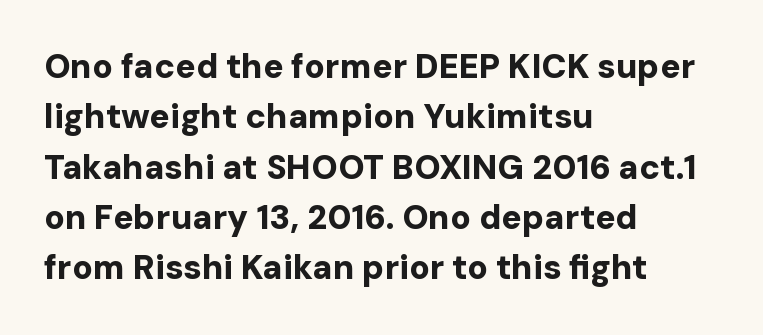
The image shows 34 px bold sans-serif type, upright; set left-aligned, normal line spacing (1.48x), normal letter spacing, not underlined; low stroke contrast and a medium x-height.
